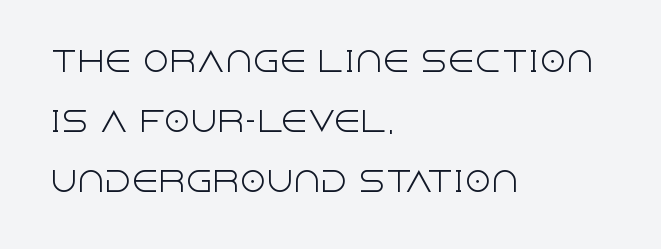
Quick note: underline off. Nothing heavy about these letters — not bold at all. Italic: no, the glyphs are upright roman. Short note: letters normally spaced.
